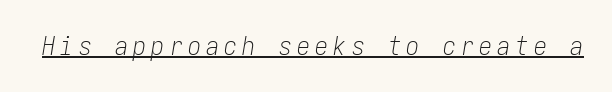
{"italic": "yes", "lean": "right", "slant_degrees": 9, "bold": "no", "underline": "yes", "letter_spacing": "wide", "letter_spacing_em": 0.2, "glyph_px": 26}
